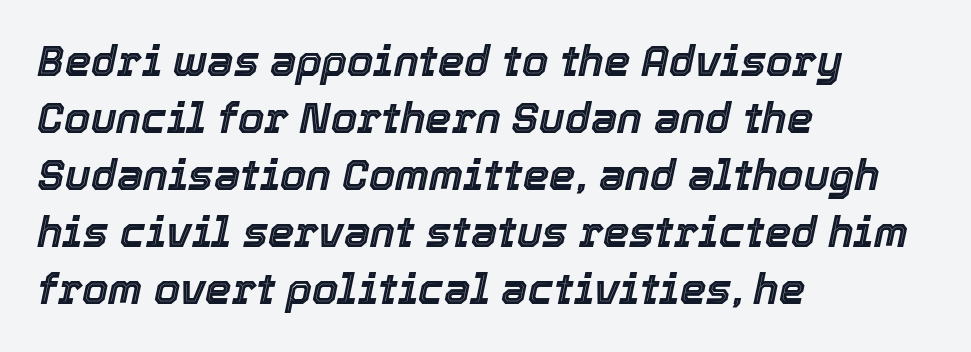
{"italic": "yes", "lean": "right", "slant_degrees": 12, "width": "normal", "x_height": "medium", "monospaced": "no", "underline": "no", "align": "left", "line_spacing": "normal", "line_spacing_ratio": 1.36, "letter_spacing": "normal", "letter_spacing_em": 0.0, "glyph_px": 42}
